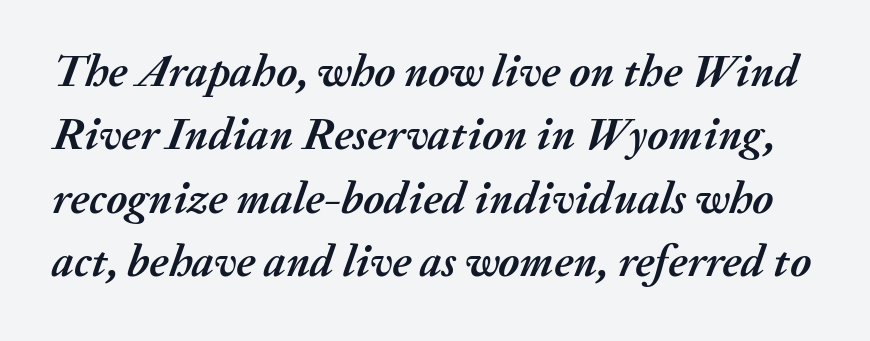
Honestly, there is no underline to notice here at all. The line texture is even and compact thanks to regular tracking. In terms of posture, this sample is oblique. The passage shown is emphatically bold.
